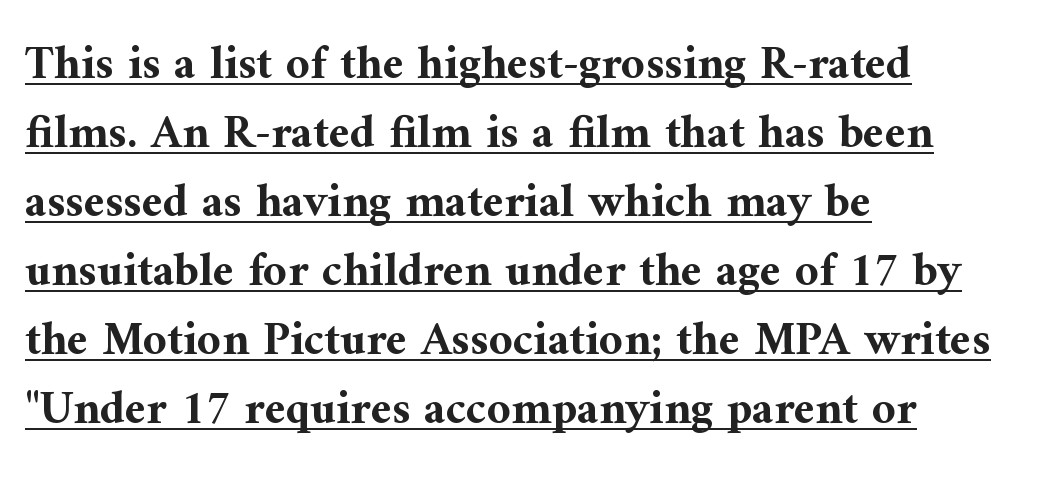
Q: Is the text bold? A: Yes.
Q: Is the text italic (slanted)? A: No, it is upright.
Q: Is the typeface a serif or a sans-serif typeface? A: Serif.
Q: Is the text underlined? A: Yes.
Q: How is the paragraph aligned? A: Left-aligned.
Q: Is the spacing between letters normal or unusually wide? A: Normal.
Q: Is the spacing between lines tight, normal or loose? A: Normal.
Q: Width (condensed, normal, or wide)? A: Normal.
Q: Stroke contrast? A: Medium.
Q: x-height? A: Medium.
Q: Monospaced? A: No.
